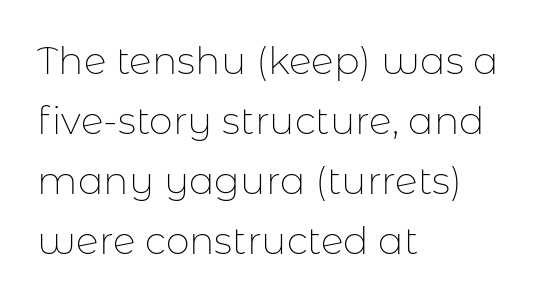
The image shows 38 px thin sans-serif type, upright; set left-aligned, normal line spacing (1.58x), normal letter spacing, not underlined; low stroke contrast and a medium x-height.
